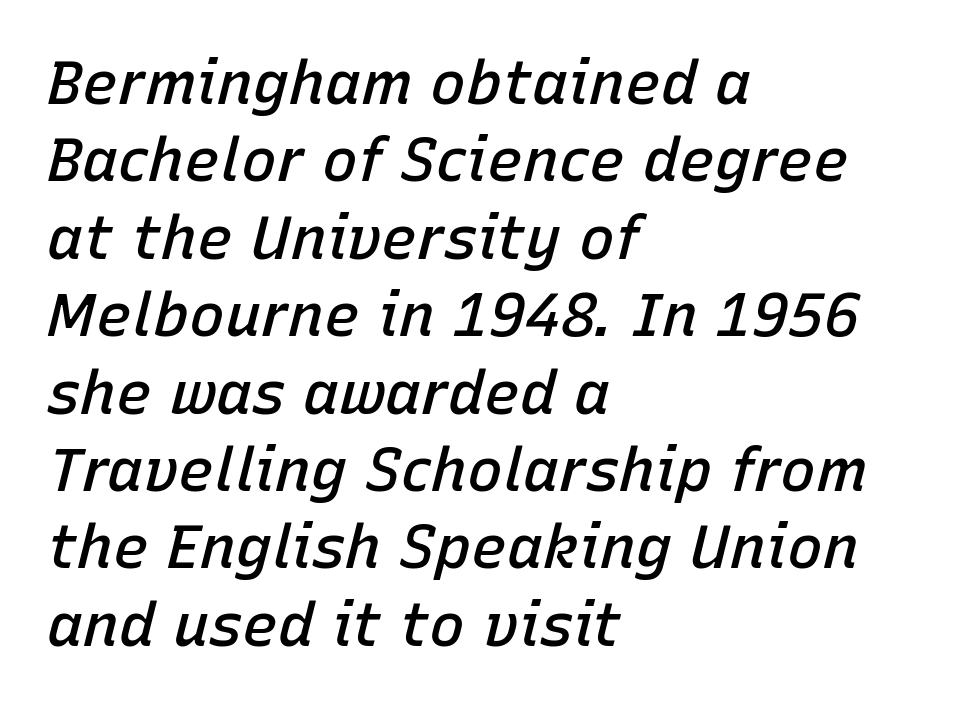
Q: Is the text bold? A: Semi-bold.
Q: Is the text italic (slanted)? A: Yes, it leans right by about 15 degrees.
Q: Is the text underlined? A: No.
Q: How is the paragraph aligned? A: Left-aligned.
Q: Is the spacing between letters normal or unusually wide? A: Normal.
Q: Is the spacing between lines tight, normal or loose? A: Normal.
Q: Width (condensed, normal, or wide)? A: Normal.
Q: Stroke contrast? A: Low.
Q: x-height? A: Medium.
Q: Monospaced? A: No.
